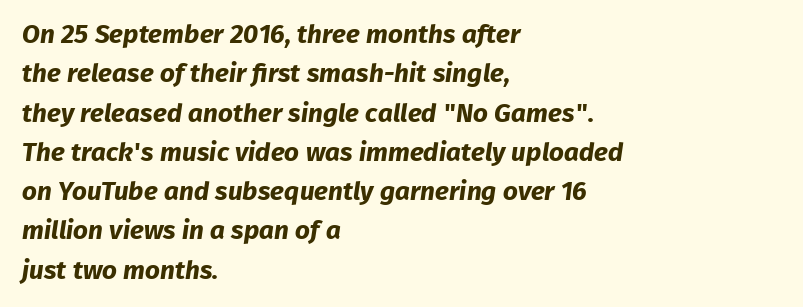
Is the type bold? Yes — the strokes are clearly thick and heavy. Line beginnings align vertically; line endings do not. The specimen omits any rule beneath the text block's lines. The horizontal fit of the characters is conventional and even. These lines sit exactly where default settings would place them.
